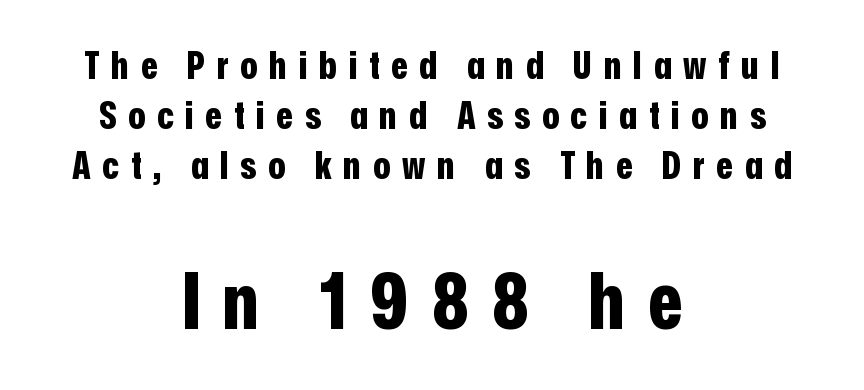
Q: Is the text bold? A: Yes.
Q: Is the text italic (slanted)? A: No, it is upright.
Q: Is the typeface a serif or a sans-serif typeface? A: Sans-serif.
Q: Is the text underlined? A: No.
Q: How is the paragraph aligned? A: Centered.
Q: Is the spacing between letters normal or unusually wide? A: Unusually wide.
Q: Is the spacing between lines tight, normal or loose? A: Normal.
Q: Which block of text is set in a larger size, the first (top) or the second (bottom)? A: The second (bottom) one.
Q: Width (condensed, normal, or wide)? A: Condensed.
Q: Stroke contrast? A: Low.
Q: x-height? A: Medium.
Q: Monospaced? A: No.
